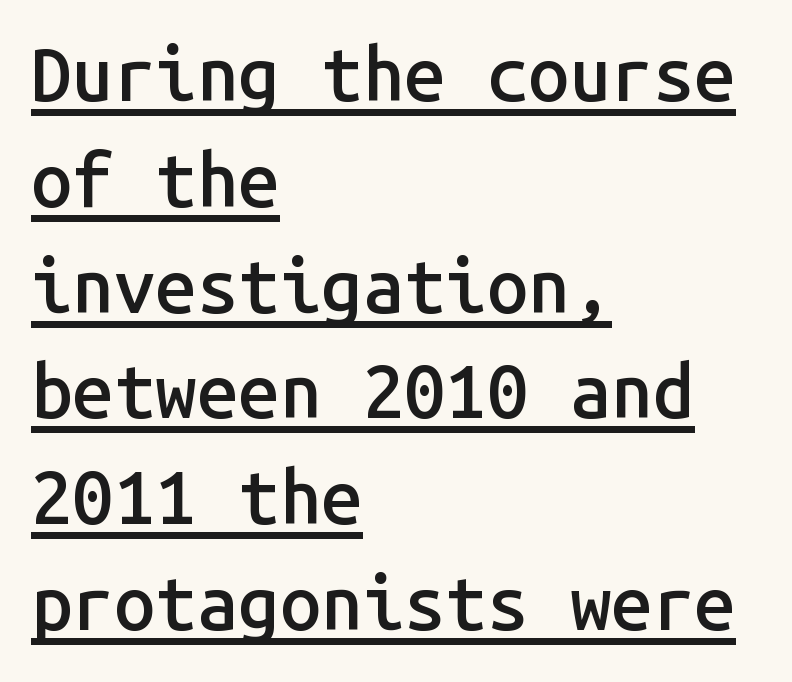
The image shows 74 px semibold sans-serif type, upright, monospaced; set left-aligned, normal line spacing (1.43x), normal letter spacing, underlined; low stroke contrast and a medium x-height.
